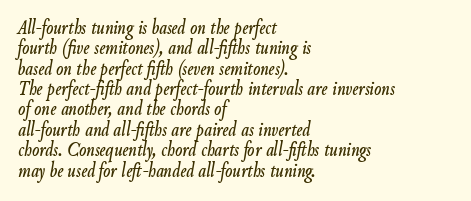
Summary of vertical rhythm: compact, with narrow interline spacing. The text block is weighted toward the left margin, trailing off unevenly rightward. Yep, that's italic — everything's leaning. Only glyphs here, with clear space below each row.
